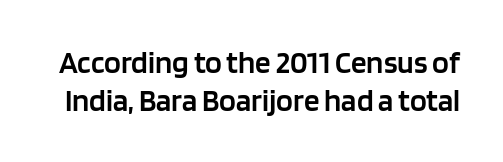
A typesetter would call this proportional, since set widths differ per character. The space directly below the letters is spotless. Letterform terminals end flat and unadorned throughout the passage. Stems and bowls a touch heavier than normal — semibold.
